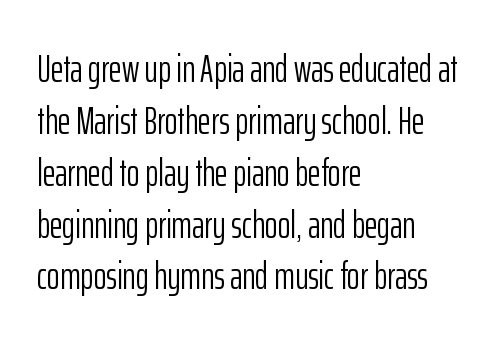
{"serif": "no", "italic": "no", "bold": "no", "weight": "light", "width": "condensed", "stroke_contrast": "low", "x_height": "medium", "monospaced": "no", "underline": "no", "align": "left", "line_spacing": "normal", "line_spacing_ratio": 1.33, "letter_spacing": "normal", "letter_spacing_em": 0.0, "glyph_px": 39}
